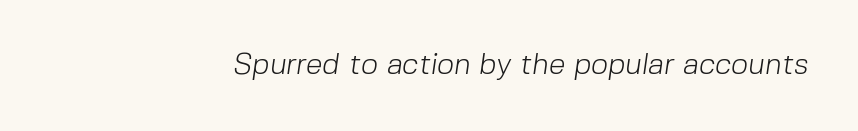
{"serif": "no", "bold": "no", "weight": "light", "width": "normal", "stroke_contrast": "low", "x_height": "medium", "monospaced": "no", "underline": "no", "letter_spacing": "normal", "letter_spacing_em": 0.0, "glyph_px": 30}
